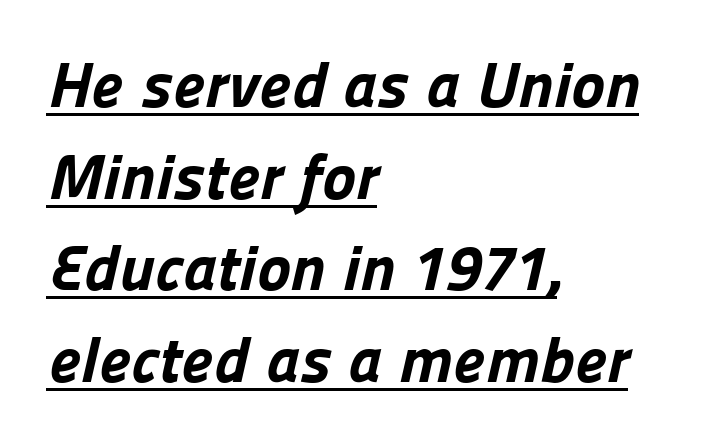
{"serif": "no", "bold": "yes", "weight": "bold", "width": "normal", "stroke_contrast": "low", "x_height": "medium", "monospaced": "no", "underline": "yes", "align": "left", "line_spacing": "normal", "line_spacing_ratio": 1.43, "letter_spacing": "normal", "letter_spacing_em": 0.0, "glyph_px": 64}
